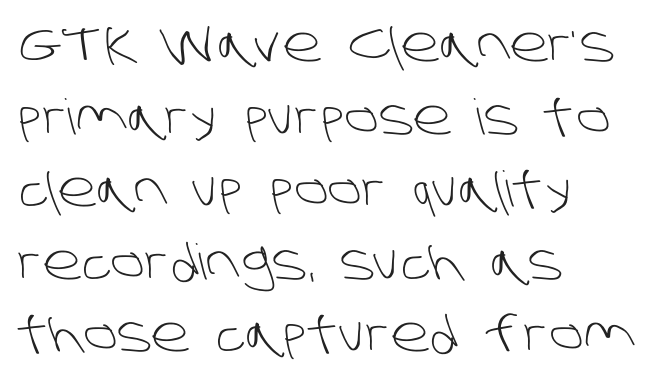
Weight: not bold — regular or lighter. The face used here is a sans, in the tradition of grotesques and geometrics. The rendering keeps characters at their native spacing. The rendering anchors every line to the left-hand side. Underline: absent. Line spacing here is normal.
